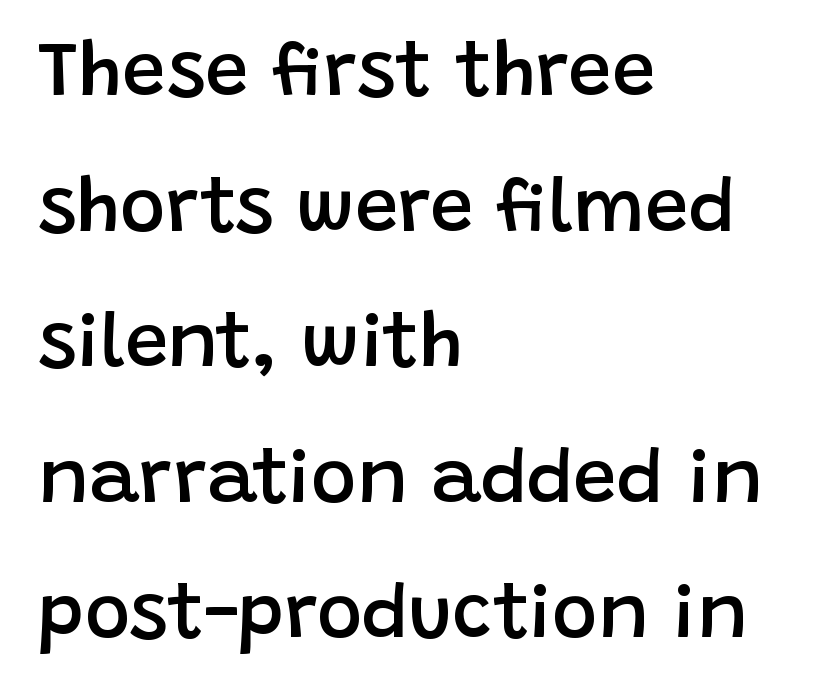
Q: Is the text bold? A: Semi-bold.
Q: Is the text italic (slanted)? A: No, it is upright.
Q: Is the typeface a serif or a sans-serif typeface? A: Sans-serif.
Q: Is the text underlined? A: No.
Q: How is the paragraph aligned? A: Left-aligned.
Q: Is the spacing between letters normal or unusually wide? A: Normal.
Q: Width (condensed, normal, or wide)? A: Normal.
Q: Stroke contrast? A: Low.
Q: x-height? A: Large.
Q: Monospaced? A: No.
